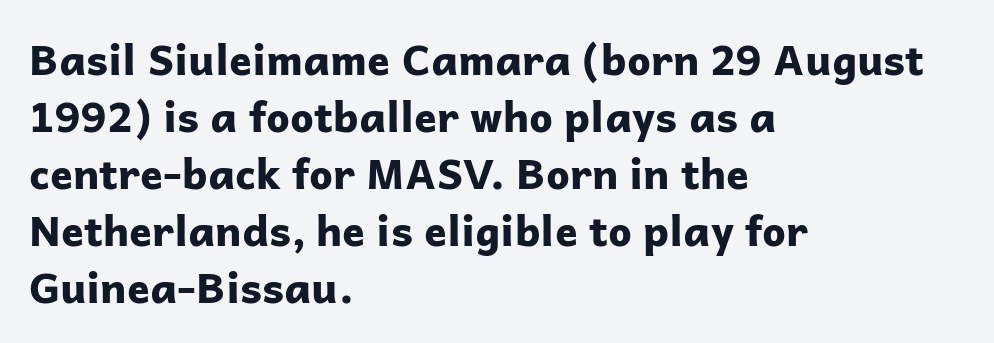
{"serif": "no", "italic": "no", "bold": "yes", "weight": "bold", "width": "normal", "stroke_contrast": "low", "x_height": "medium", "monospaced": "no", "underline": "no", "align": "left", "line_spacing": "normal", "line_spacing_ratio": 1.36, "letter_spacing": "normal", "letter_spacing_em": 0.0, "glyph_px": 42}
